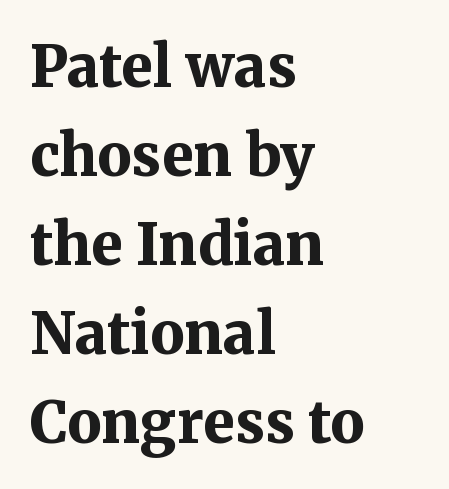
Q: Is the text bold? A: Yes.
Q: Is the text italic (slanted)? A: No, it is upright.
Q: Is the typeface a serif or a sans-serif typeface? A: Serif.
Q: Is the text underlined? A: No.
Q: How is the paragraph aligned? A: Left-aligned.
Q: Is the spacing between letters normal or unusually wide? A: Normal.
Q: Is the spacing between lines tight, normal or loose? A: Normal.
Q: Width (condensed, normal, or wide)? A: Normal.
Q: Stroke contrast? A: Medium.
Q: x-height? A: Medium.
Q: Monospaced? A: No.
